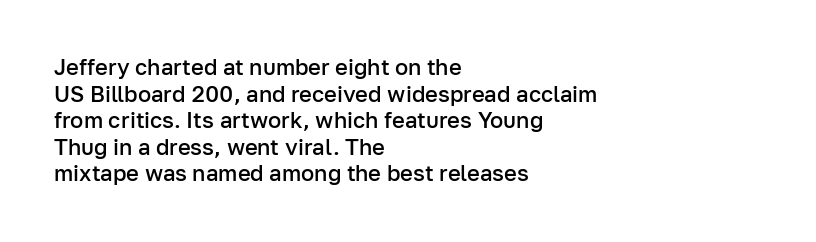
No word sits above an underline. The setting favours the left margin, as ordinary paragraphs usually do. This is the in-between weight designers call semibold or demi. This is the regular roman posture of the typeface. Observe the ordinary spacing: letters are neighbours, not strangers.
